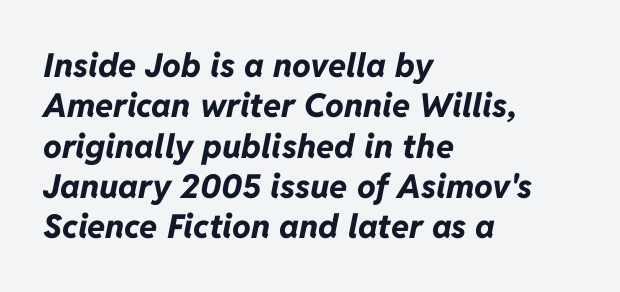
Q: Is the text bold? A: Yes.
Q: Is the text italic (slanted)? A: Yes, it leans right by about 11 degrees.
Q: Is the text underlined? A: No.
Q: How is the paragraph aligned? A: Left-aligned.
Q: Is the spacing between letters normal or unusually wide? A: Normal.
Q: Width (condensed, normal, or wide)? A: Normal.
Q: Stroke contrast? A: Low.
Q: x-height? A: Medium.
Q: Monospaced? A: No.
